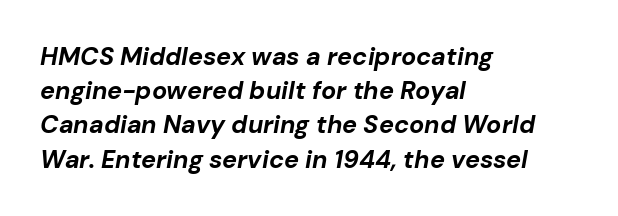
The image shows 25 px bold type, italic (leaning right); set left-aligned, normal line spacing (1.37x), normal letter spacing, not underlined.
